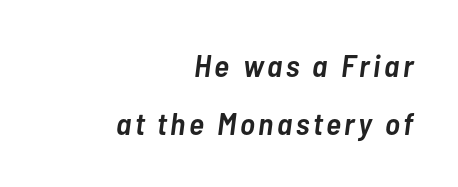
{"italic": "yes", "lean": "right", "slant_degrees": 7, "bold": "semi", "weight": "semibold", "width": "condensed", "stroke_contrast": "low", "x_height": "medium", "monospaced": "no", "underline": "no", "align": "right", "line_spacing_ratio": 1.8, "glyph_px": 32}
